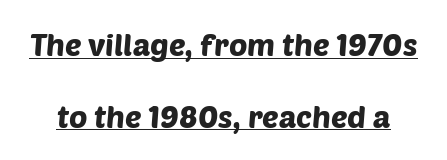
Is this a fixed-width face? No — the glyphs have proportional, varying widths. A sans-serif font was chosen for this passage. A continuous stroke trails under the words, as in a hyperlink. The line texture is even and compact thanks to regular tracking. This block would shrink considerably if given ordinary leading; it's expanded now.
